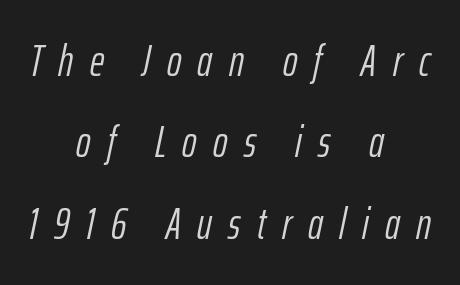
The paragraph has two soft edges and a firm central axis. The tracking jumps out immediately: characters are airy and widely separated. Emphasis-style slanted type is in use. Unbolded letterforms with no extra heft. You could not count columns in this text — the font is proportionally spaced. No word sits above an underline.
